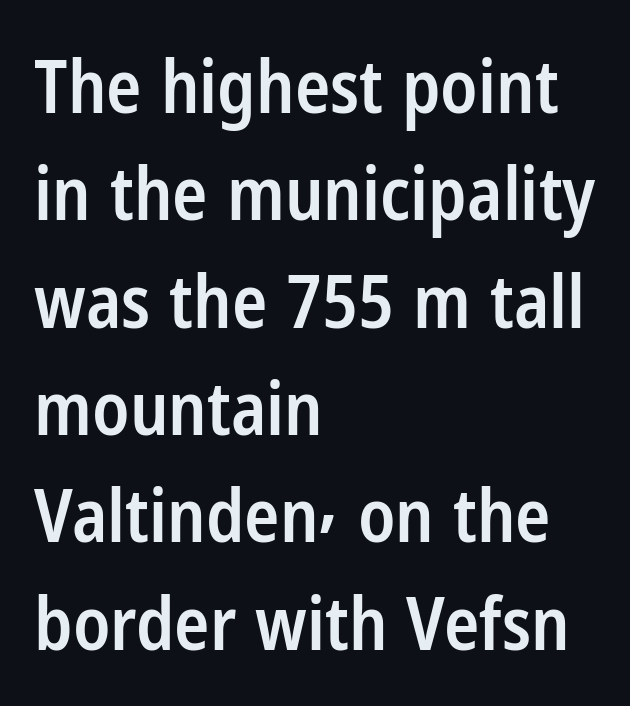
Q: Is the text bold? A: Semi-bold.
Q: Is the text italic (slanted)? A: No, it is upright.
Q: Is the typeface a serif or a sans-serif typeface? A: Sans-serif.
Q: Is the text underlined? A: No.
Q: How is the paragraph aligned? A: Left-aligned.
Q: Is the spacing between letters normal or unusually wide? A: Normal.
Q: Is the spacing between lines tight, normal or loose? A: Normal.
Q: Width (condensed, normal, or wide)? A: Condensed.
Q: Stroke contrast? A: Low.
Q: x-height? A: Medium.
Q: Monospaced? A: No.
